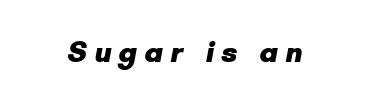
The text was rendered using a sans face with plain stroke endings. The type is letterspaced generously, with wide tracking. Unmarked baselines from the first word to the last. Typesetter's note: full bold, strokes at maximum text heaviness. Think of a printed novel: that variable character pitch is what you see here.
